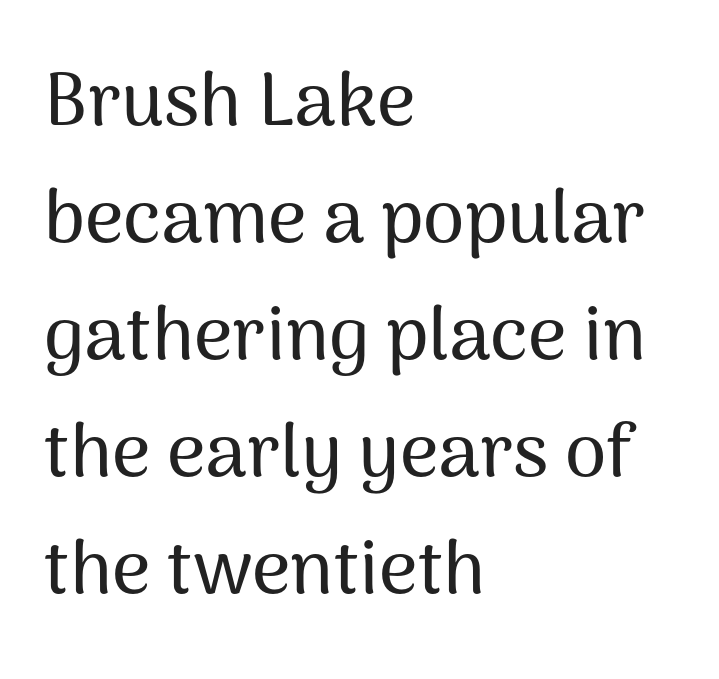
{"serif": "no", "italic": "no", "width": "normal", "stroke_contrast": "medium", "x_height": "medium", "monospaced": "no", "underline": "no", "align": "left", "line_spacing": "normal", "line_spacing_ratio": 1.56, "letter_spacing": "normal", "letter_spacing_em": 0.0, "glyph_px": 75}
